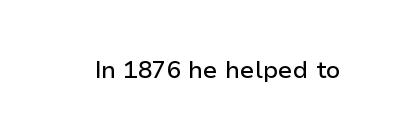
{"italic": "no", "underline": "no", "letter_spacing": "normal", "letter_spacing_em": 0.0, "glyph_px": 24}
